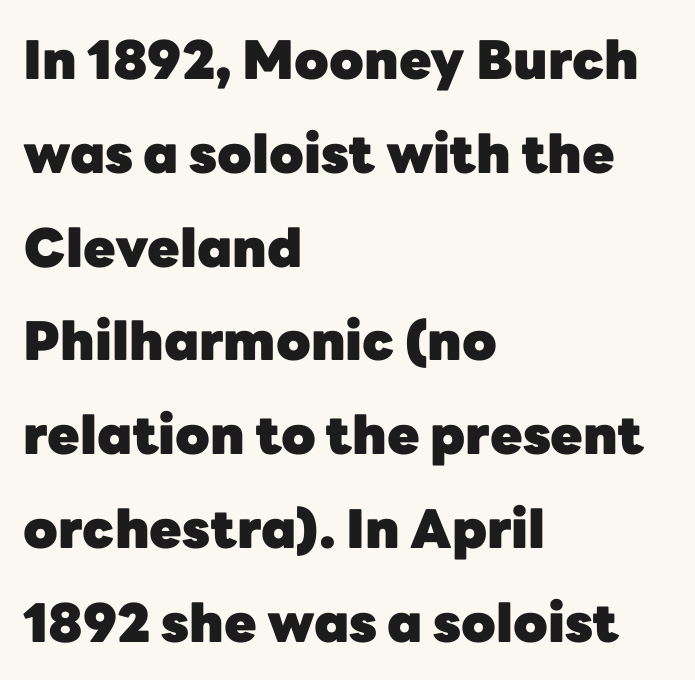
This is sans-serif lettering, the kind often seen on screens and signage. Vertical strokes here are truly vertical. Character widths vary here, with narrow letters taking less room than wide ones. The rendering uses a bold face; every stroke is thick and dark. All the whitespace from short lines collects on the right. The zone under the glyphs is completely vacant.
